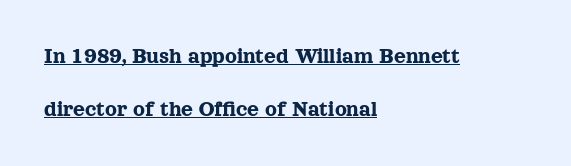
{"italic": "no", "underline": "yes", "align": "left", "line_spacing": "loose", "line_spacing_ratio": 2.31, "letter_spacing": "normal", "letter_spacing_em": 0.0, "glyph_px": 23}
